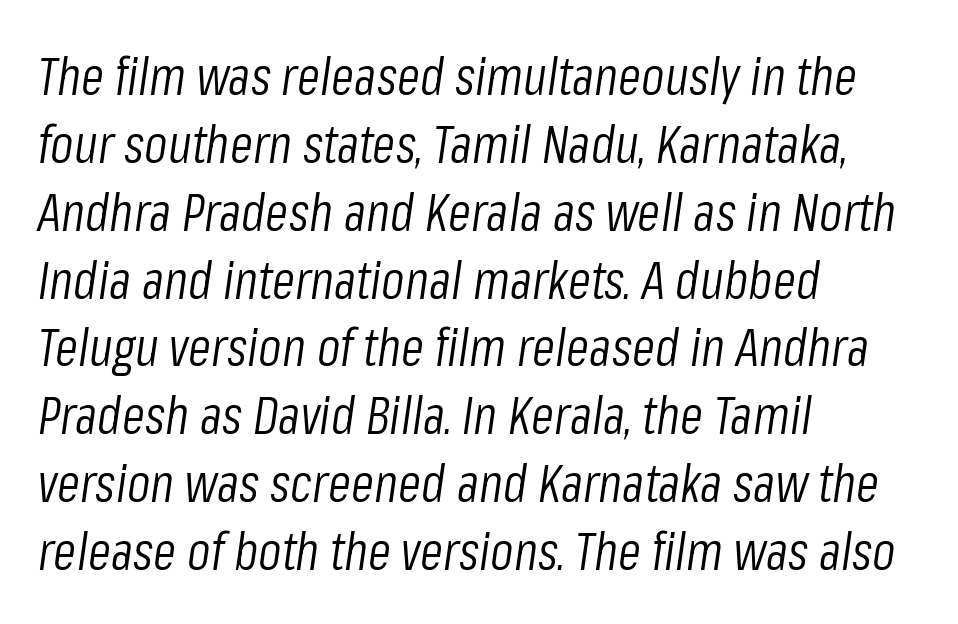
The image shows 53 px light, condensed type, italic (leaning right); set left-aligned, normal line spacing (1.28x), normal letter spacing, not underlined; low stroke contrast and a medium x-height.
